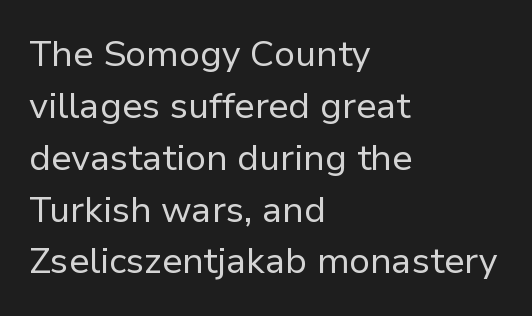
Just letters on the line, the space beneath them empty. Teacher's note: observe the even left margin — that is flush-left alignment. The line texture is even and compact thanks to regular tracking. This block has exactly the height ordinary leading produces. Is the type heavy? It reads as light-to-regular instead. The font's upright variant was chosen for this text.
